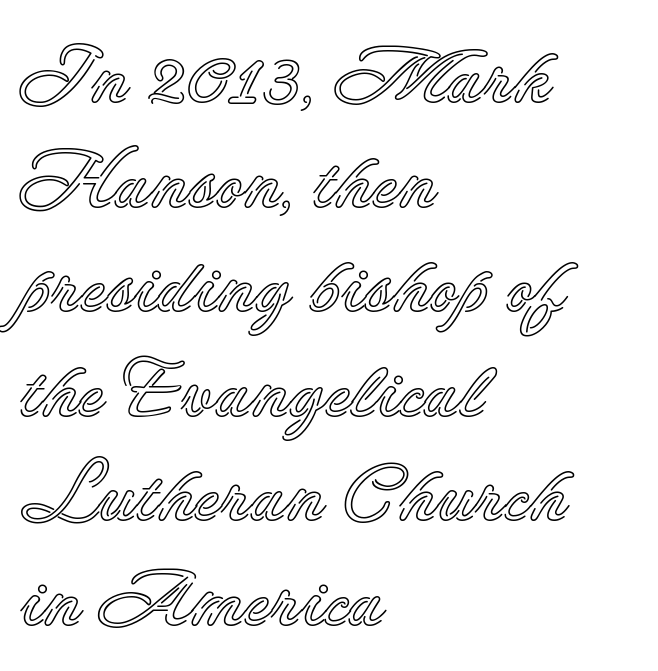
The image shows 78 px text type; set left-aligned, normal line spacing (1.34x), normal letter spacing, not underlined; a small x-height.
